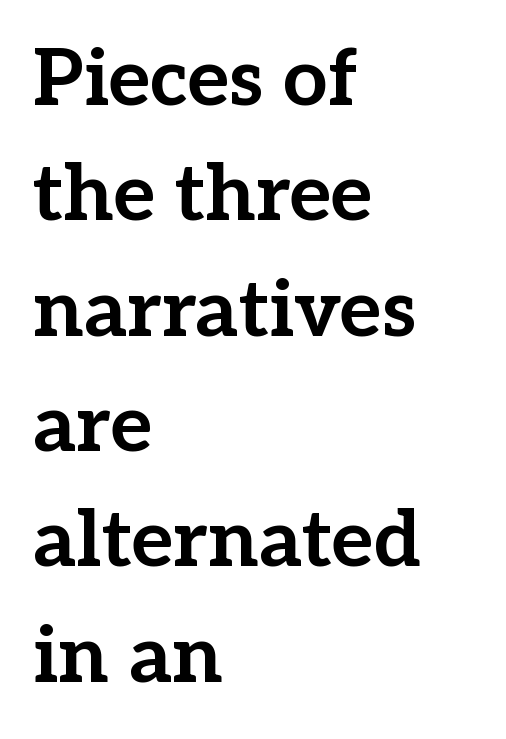
Q: Is the text bold? A: Yes.
Q: Is the text italic (slanted)? A: No, it is upright.
Q: Is the typeface a serif or a sans-serif typeface? A: Serif.
Q: Is the text underlined? A: No.
Q: How is the paragraph aligned? A: Left-aligned.
Q: Is the spacing between letters normal or unusually wide? A: Normal.
Q: Is the spacing between lines tight, normal or loose? A: Normal.
Q: Width (condensed, normal, or wide)? A: Normal.
Q: Stroke contrast? A: Low.
Q: x-height? A: Medium.
Q: Monospaced? A: No.
